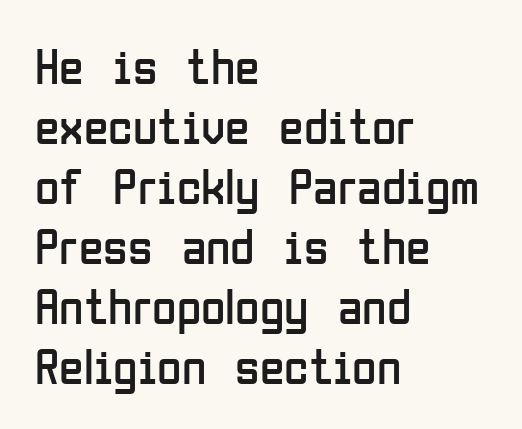
The image shows 50 px regular-weight, condensed sans-serif type, upright; set left-aligned, line spacing 1.2x, normal letter spacing, not underlined; low stroke contrast and a medium x-height.
